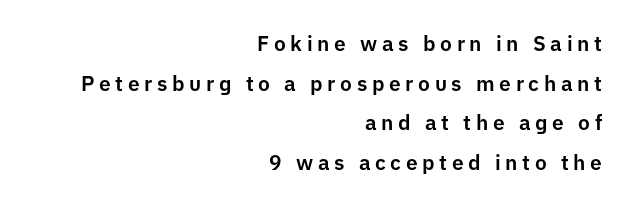
{"italic": "no", "underline": "no", "align": "right", "line_spacing_ratio": 1.89, "letter_spacing": "wide", "letter_spacing_em": 0.22, "glyph_px": 21}
